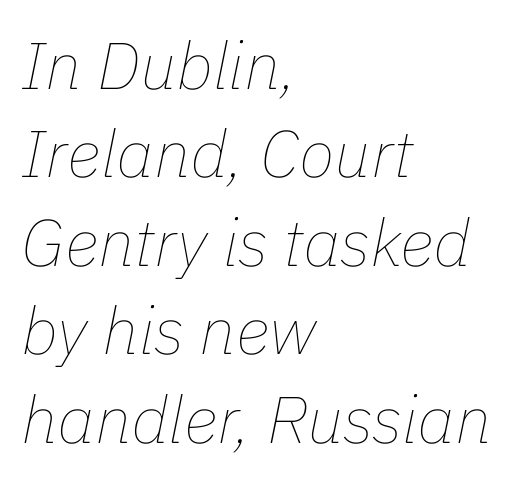
{"italic": "yes", "lean": "right", "slant_degrees": 11, "bold": "no", "weight": "thin", "width": "normal", "stroke_contrast": "low", "x_height": "medium", "monospaced": "no", "underline": "no", "align": "left", "line_spacing": "normal", "line_spacing_ratio": 1.34, "letter_spacing": "normal", "letter_spacing_em": 0.0, "glyph_px": 66}
